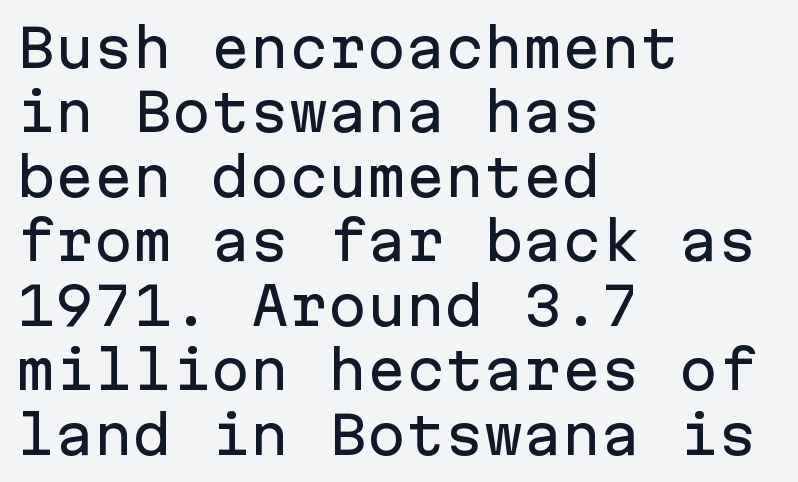
The image shows 52 px sans-serif type, upright, monospaced; set left-aligned, line spacing 1.24x, normal letter spacing, not underlined; low stroke contrast and a medium x-height.
